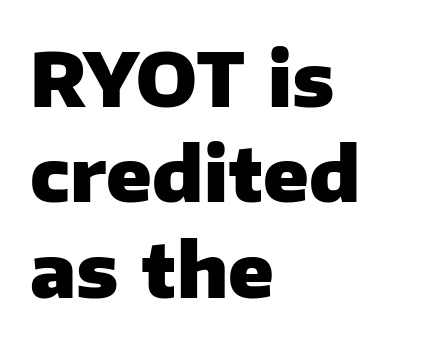
The image shows 74 px heavy sans-serif type, upright; set left-aligned, normal line spacing (1.29x), normal letter spacing, not underlined; low stroke contrast and a medium x-height.
